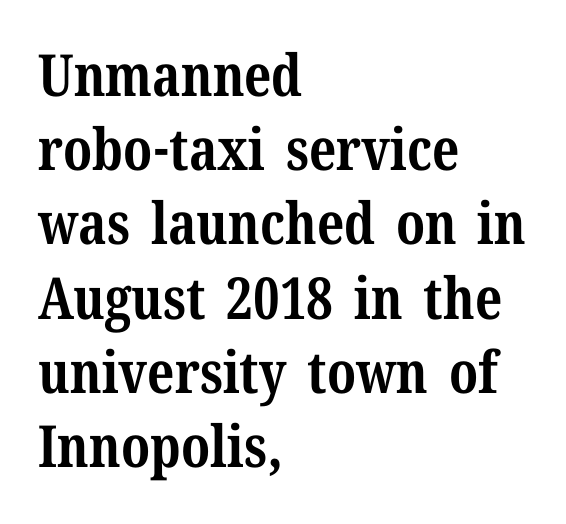
{"serif": "yes", "italic": "no", "bold": "yes", "weight": "bold", "width": "normal", "stroke_contrast": "medium", "x_height": "medium", "monospaced": "no", "underline": "no", "align": "left", "line_spacing": "normal", "line_spacing_ratio": 1.28, "letter_spacing": "normal", "letter_spacing_em": 0.0, "glyph_px": 58}
